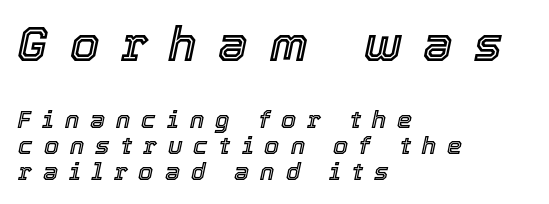
Beneath every word, the page is bare. Size hierarchy here favors the leading block over the trailing one. Does the copy run flush right? No — it runs flush left. Vertically, the passage feels compressed, each row crowding the next. Tall strokes in this sample are angled rather than plumb.
